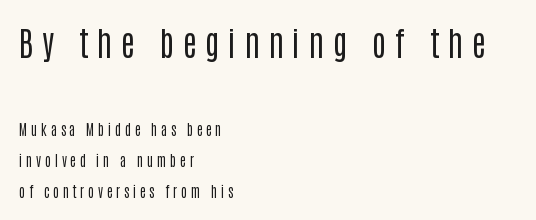
Here the glyphs are tracked loosely, breaking word shapes into spaced letters. A typesetter would call this leading open, well beyond the default. The baseline area is clear. The characters display no serif detailing; their extremities are plain. Do the characters align in a grid? No, the font is proportional.
